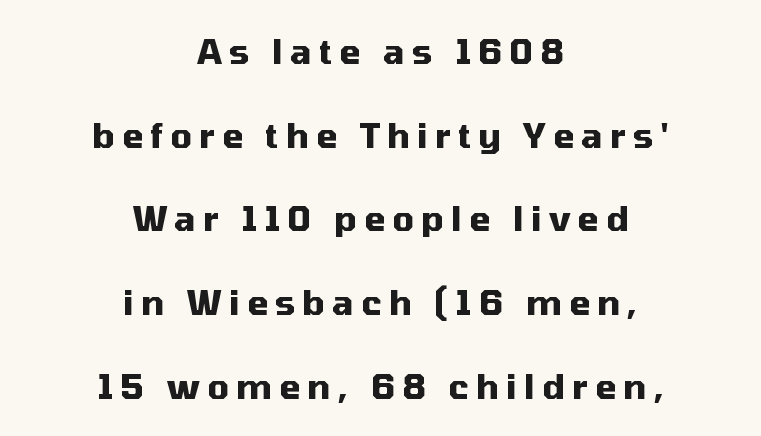
{"serif": "no", "italic": "no", "bold": "yes", "weight": "heavy", "width": "normal", "stroke_contrast": "medium", "x_height": "medium", "monospaced": "no", "underline": "no", "align": "center", "line_spacing": "loose", "line_spacing_ratio": 2.46, "letter_spacing": "wide", "letter_spacing_em": 0.21, "glyph_px": 34}
